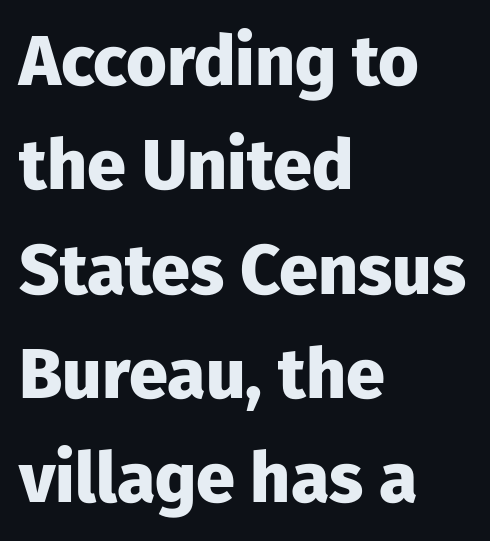
The image shows 70 px heavy sans-serif type, upright; set left-aligned, normal line spacing (1.49x), normal letter spacing, not underlined; low stroke contrast and a medium x-height.
